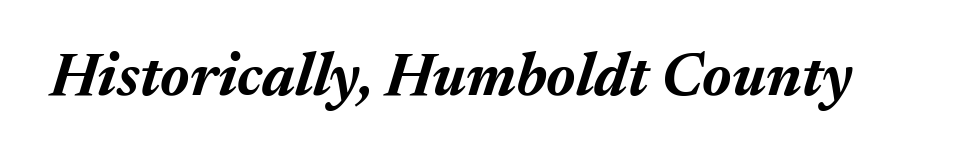
{"italic": "yes", "lean": "right", "slant_degrees": 17, "bold": "yes", "weight": "bold", "width": "normal", "stroke_contrast": "medium", "x_height": "medium", "monospaced": "no", "underline": "no", "letter_spacing": "normal", "letter_spacing_em": 0.0, "glyph_px": 60}
